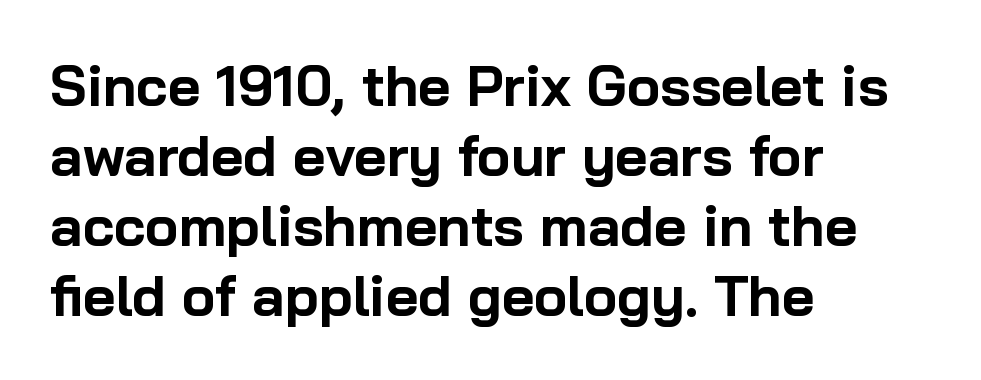
The image shows 56 px bold sans-serif type, upright; set left-aligned, normal line spacing (1.25x), normal letter spacing, not underlined; low stroke contrast and a medium x-height.
